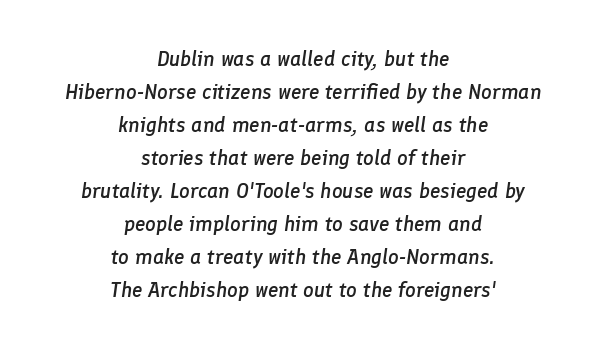
Semibold letterforms, between regular and bold. Beneath every word, the page is bare. The tracking reads as untouched default to a designer's eye. Emphasis-style slanted type is in use. The setting favours the middle, as headings and verse often do. Baseline-to-baseline distance is the conventional proportion of letter height.
